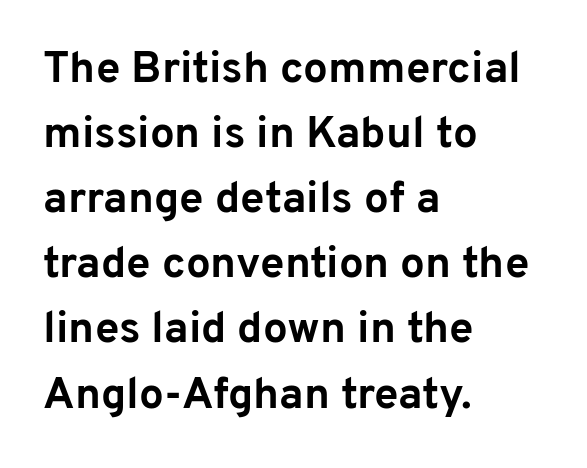
{"serif": "no", "italic": "no", "bold": "yes", "weight": "bold", "width": "normal", "stroke_contrast": "low", "x_height": "medium", "monospaced": "no", "underline": "no", "align": "left", "line_spacing": "normal", "line_spacing_ratio": 1.48, "letter_spacing": "normal", "letter_spacing_em": 0.0, "glyph_px": 44}
